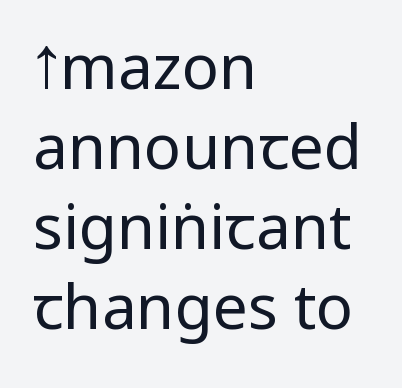
{"serif": "no", "italic": "no", "bold": "no", "weight": "regular", "width": "condensed", "stroke_contrast": "low", "underline": "no", "align": "left", "line_spacing": "normal", "line_spacing_ratio": 1.29, "letter_spacing": "normal", "letter_spacing_em": 0.0, "glyph_px": 62}
